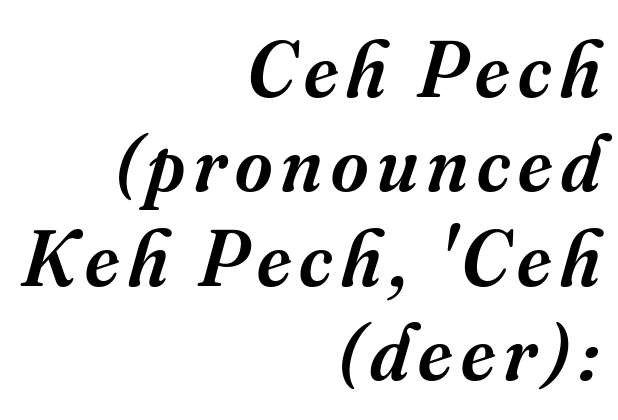
Layout note: lines flush right. Proportional: the letters do not fall into vertical columns. A typesetter would label this face a serif. A bit beefed up — I'd call it semibold rather than bold. Check under the words: just untouched page. Would a proofreader flag this as italicized? Yes.
